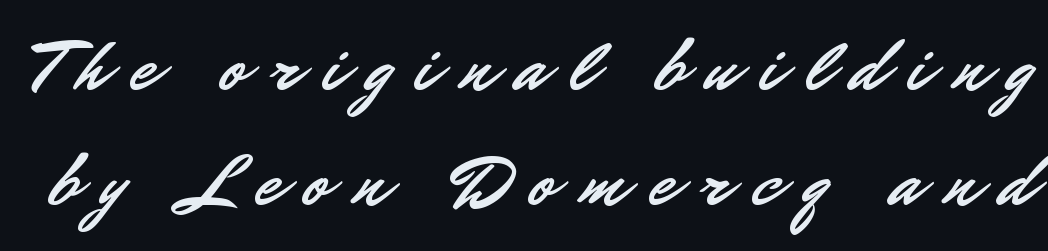
Q: Is the text italic (slanted)? A: Yes.
Q: Is the typeface a serif or a sans-serif typeface? A: Sans-serif.
Q: Is the text underlined? A: No.
Q: Is the spacing between letters normal or unusually wide? A: Unusually wide.
Q: Is the spacing between lines tight, normal or loose? A: Normal.
Q: Width (condensed, normal, or wide)? A: Normal.
Q: Stroke contrast? A: Low.
Q: x-height? A: Small.
Q: Monospaced? A: No.
